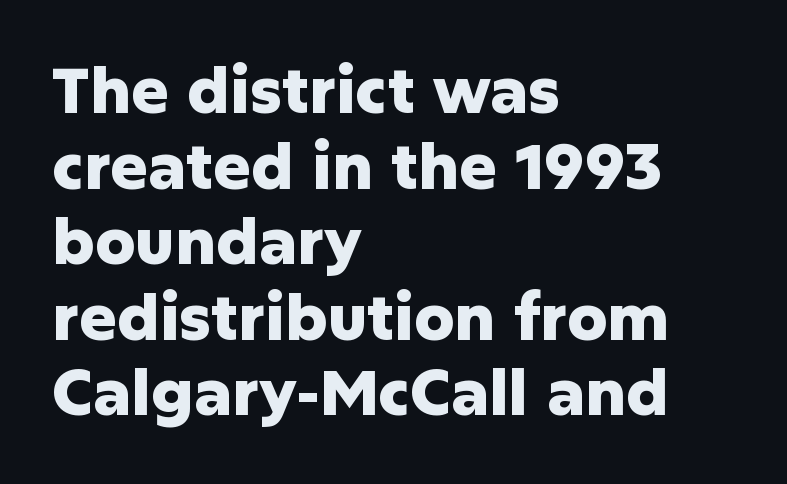
{"serif": "no", "italic": "no", "bold": "yes", "weight": "heavy", "width": "normal", "stroke_contrast": "low", "x_height": "medium", "monospaced": "no", "underline": "no", "align": "left", "line_spacing_ratio": 1.2, "letter_spacing": "normal", "letter_spacing_em": 0.0, "glyph_px": 63}
